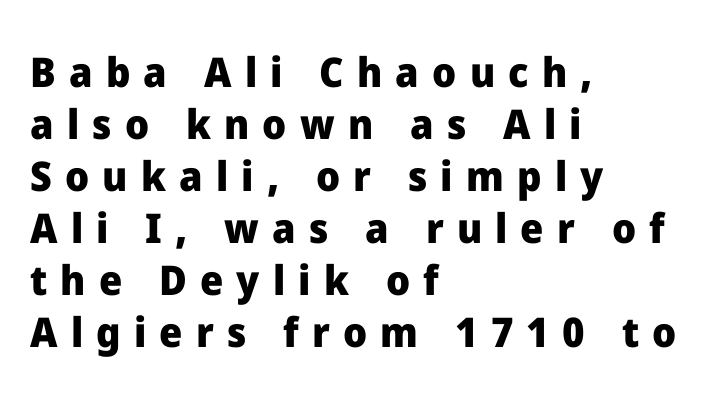
Posture: straight, roman, zero tilt. These lines are composed in type without serifs. Normally led — the rows are evenly, conventionally spaced. Left-aligned paragraph, ragged on the right. Just letters on the line, the space beneath them empty.
